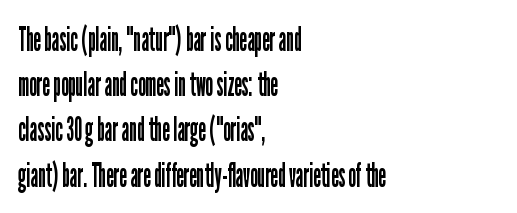
The image shows 34 px regular-weight, condensed sans-serif type, upright; set left-aligned, normal line spacing (1.33x), normal letter spacing, not underlined; low stroke contrast and a medium x-height.
